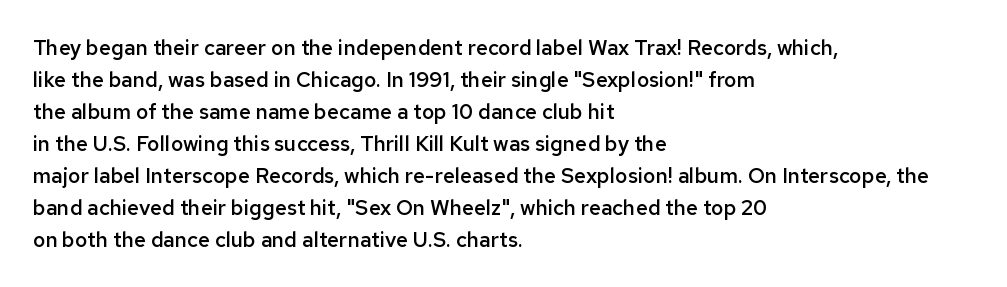
The image shows 21 px text type, upright; set left-aligned, normal line spacing (1.52x), normal letter spacing, not underlined.
